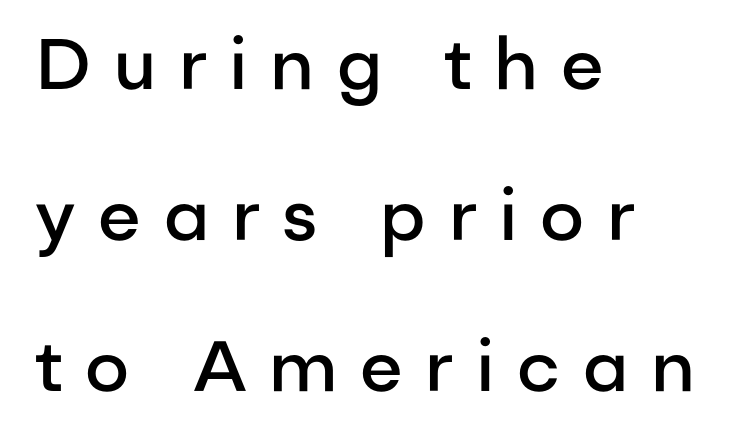
Q: Is the text bold? A: Semi-bold.
Q: Is the text italic (slanted)? A: No, it is upright.
Q: Is the typeface a serif or a sans-serif typeface? A: Sans-serif.
Q: Is the text underlined? A: No.
Q: How is the paragraph aligned? A: Left-aligned.
Q: Is the spacing between letters normal or unusually wide? A: Unusually wide.
Q: Is the spacing between lines tight, normal or loose? A: Loose.
Q: Width (condensed, normal, or wide)? A: Normal.
Q: Stroke contrast? A: Low.
Q: x-height? A: Medium.
Q: Monospaced? A: No.
